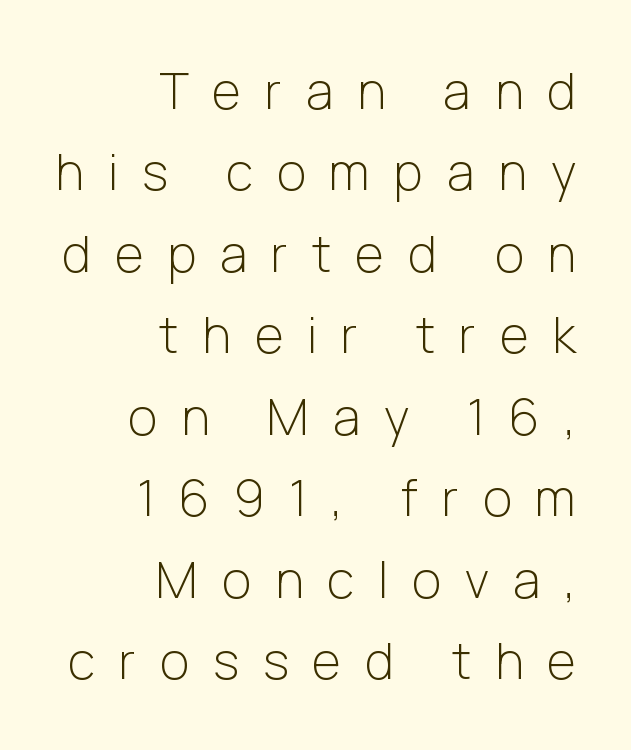
{"serif": "no", "italic": "no", "bold": "no", "weight": "light", "width": "normal", "stroke_contrast": "low", "x_height": "medium", "monospaced": "no", "underline": "no", "align": "right", "line_spacing": "normal", "line_spacing_ratio": 1.63, "letter_spacing": "wide", "letter_spacing_em": 0.48, "glyph_px": 50}
